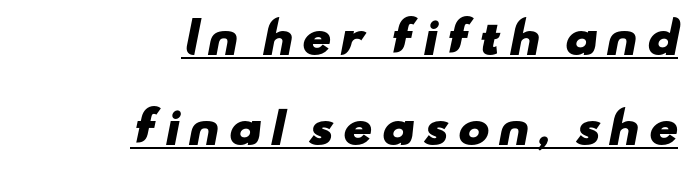
Observe the absence of serifs on each vertical stroke in this sample. Varying glyph widths throughout — classic text-font behaviour. A full-strength bold gives these letters their thick strokes. Typeset ragged left — the right edge is the straight one. The specimen includes a rule beneath the text block's lines.
